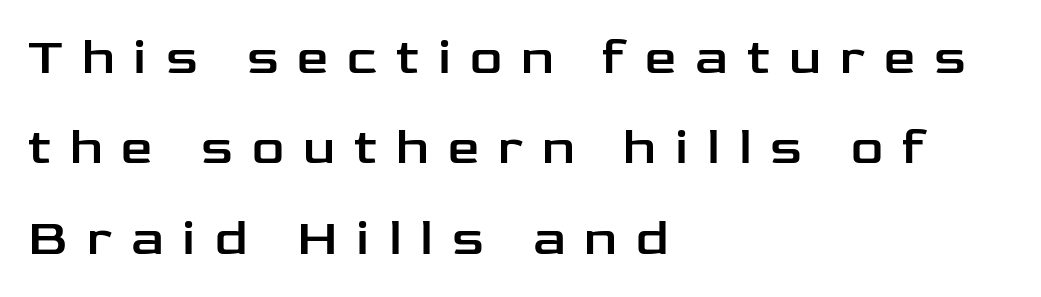
{"serif": "no", "italic": "no", "width": "wide", "stroke_contrast": "low", "x_height": "medium", "monospaced": "no", "underline": "no", "align": "left", "line_spacing_ratio": 1.81, "letter_spacing": "wide", "letter_spacing_em": 0.38, "glyph_px": 50}
